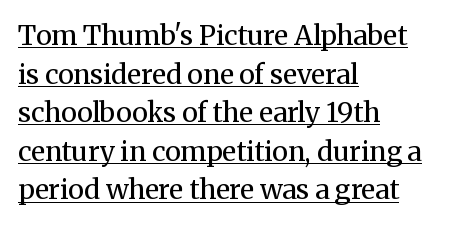
{"italic": "no", "bold": "no", "underline": "yes", "align": "left", "line_spacing": "normal", "line_spacing_ratio": 1.43, "letter_spacing": "normal", "letter_spacing_em": 0.0, "glyph_px": 27}
